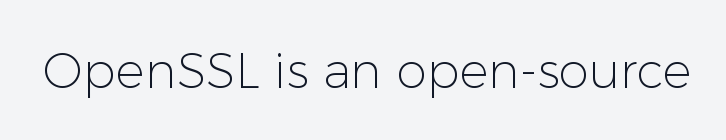
Q: Is the text bold? A: No.
Q: Is the text italic (slanted)? A: No, it is upright.
Q: Is the typeface a serif or a sans-serif typeface? A: Sans-serif.
Q: Is the text underlined? A: No.
Q: Is the spacing between letters normal or unusually wide? A: Normal.
Q: Width (condensed, normal, or wide)? A: Normal.
Q: Stroke contrast? A: Low.
Q: x-height? A: Medium.
Q: Monospaced? A: No.
